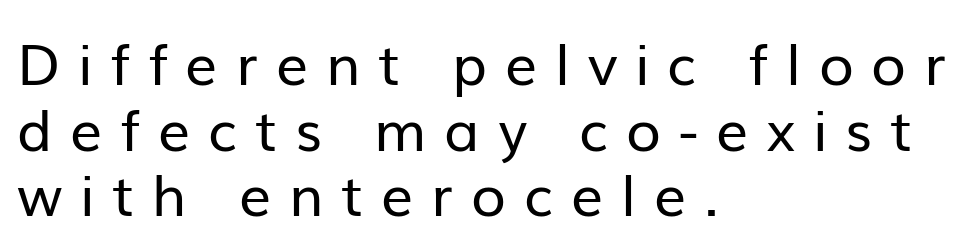
{"serif": "no", "italic": "no", "bold": "no", "weight": "regular", "width": "normal", "stroke_contrast": "low", "x_height": "medium", "monospaced": "no", "underline": "no", "align": "left", "line_spacing": "tight", "line_spacing_ratio": 1.15, "letter_spacing": "wide", "letter_spacing_em": 0.31, "glyph_px": 57}
